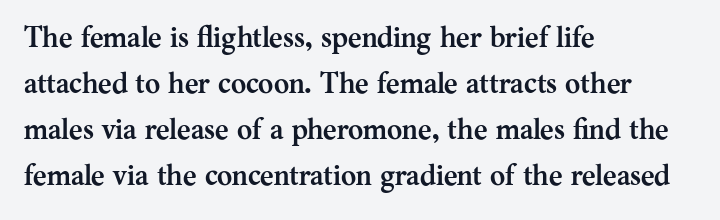
{"serif": "yes", "italic": "no", "bold": "yes", "weight": "semibold", "width": "normal", "stroke_contrast": "medium", "x_height": "medium", "monospaced": "no", "underline": "no", "align": "left", "line_spacing": "normal", "line_spacing_ratio": 1.59, "letter_spacing": "normal", "letter_spacing_em": 0.0, "glyph_px": 29}
